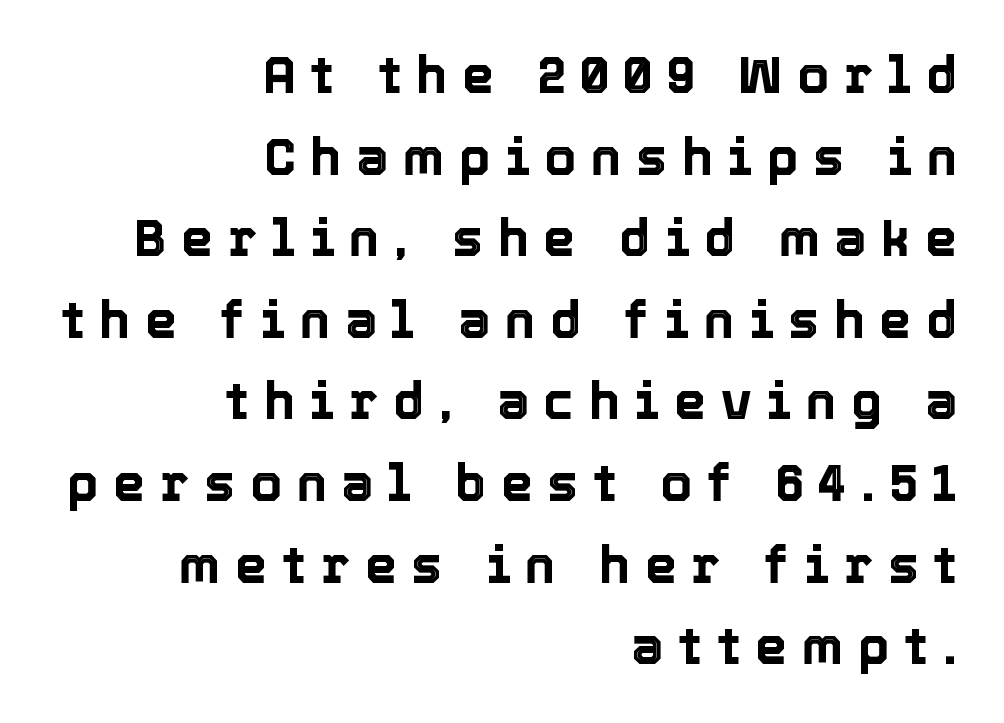
{"italic": "no", "width": "normal", "x_height": "medium", "monospaced": "no", "underline": "no", "align": "right", "line_spacing": "normal", "line_spacing_ratio": 1.6, "letter_spacing": "wide", "letter_spacing_em": 0.29, "glyph_px": 51}
